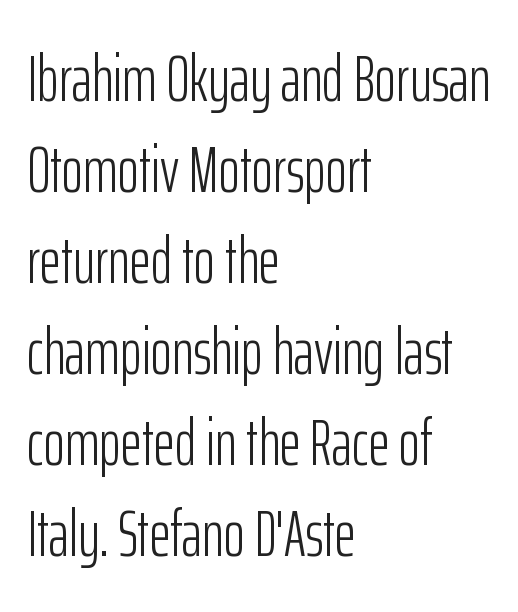
Q: Is the text bold? A: No.
Q: Is the text italic (slanted)? A: No, it is upright.
Q: Is the typeface a serif or a sans-serif typeface? A: Sans-serif.
Q: Is the text underlined? A: No.
Q: How is the paragraph aligned? A: Left-aligned.
Q: Is the spacing between letters normal or unusually wide? A: Normal.
Q: Is the spacing between lines tight, normal or loose? A: Normal.
Q: Width (condensed, normal, or wide)? A: Condensed.
Q: Stroke contrast? A: Low.
Q: x-height? A: Medium.
Q: Monospaced? A: No.
